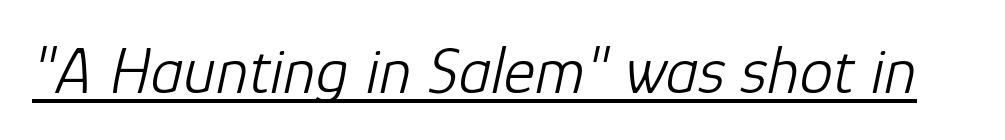
Q: Is the text bold? A: No.
Q: Is the text italic (slanted)? A: Yes, it leans right by about 12 degrees.
Q: Is the text underlined? A: Yes.
Q: Is the spacing between letters normal or unusually wide? A: Normal.
Q: Width (condensed, normal, or wide)? A: Normal.
Q: Stroke contrast? A: Low.
Q: x-height? A: Medium.
Q: Monospaced? A: No.
